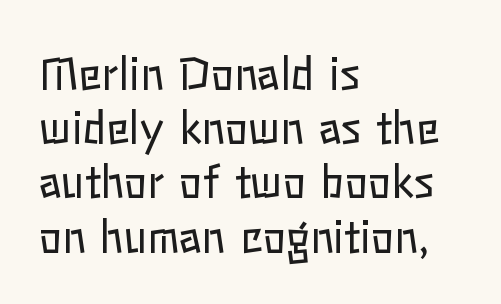
Q: Is the text bold? A: No.
Q: Is the text italic (slanted)? A: No, it is upright.
Q: Is the text underlined? A: No.
Q: How is the paragraph aligned? A: Left-aligned.
Q: Is the spacing between letters normal or unusually wide? A: Normal.
Q: Is the spacing between lines tight, normal or loose? A: Normal.
Q: Width (condensed, normal, or wide)? A: Normal.
Q: Stroke contrast? A: Low.
Q: x-height? A: Medium.
Q: Monospaced? A: No.
